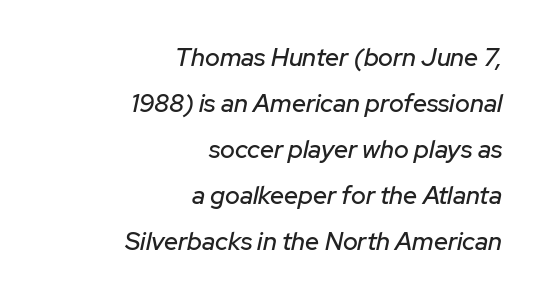
{"italic": "yes", "lean": "right", "slant_degrees": 12, "underline": "no", "align": "right", "line_spacing_ratio": 1.84, "letter_spacing": "normal", "letter_spacing_em": 0.0, "glyph_px": 25}
